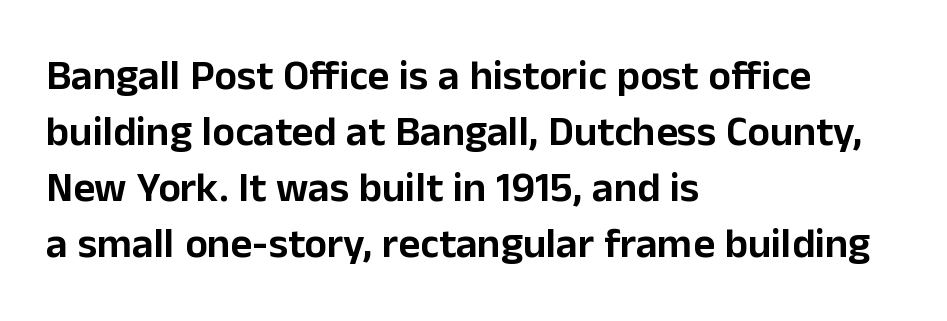
The image shows 42 px sans-serif type, upright; set left-aligned, normal line spacing (1.33x), normal letter spacing, not underlined; low stroke contrast and a medium x-height.
